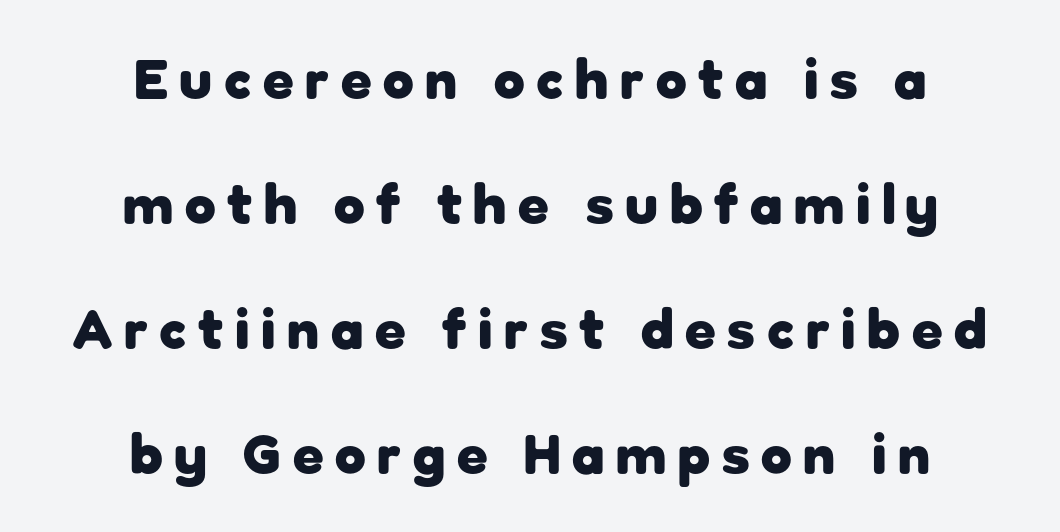
The image shows 56 px heavy sans-serif type, upright; set centered, loose line spacing (2.23x), unusually wide letter spacing (+0.21 em), not underlined; low stroke contrast and a medium x-height.
